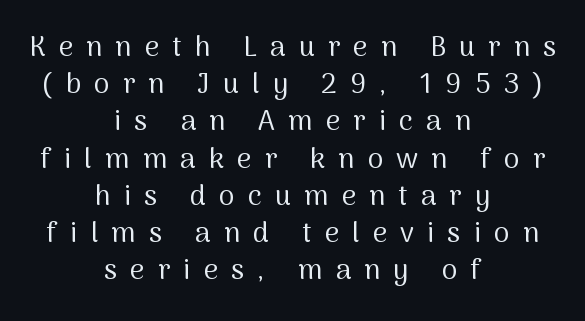
{"serif": "no", "italic": "no", "bold": "no", "weight": "regular", "width": "normal", "stroke_contrast": "medium", "x_height": "medium", "monospaced": "no", "underline": "no", "align": "center", "line_spacing": "normal", "line_spacing_ratio": 1.33, "letter_spacing": "wide", "letter_spacing_em": 0.47, "glyph_px": 28}
